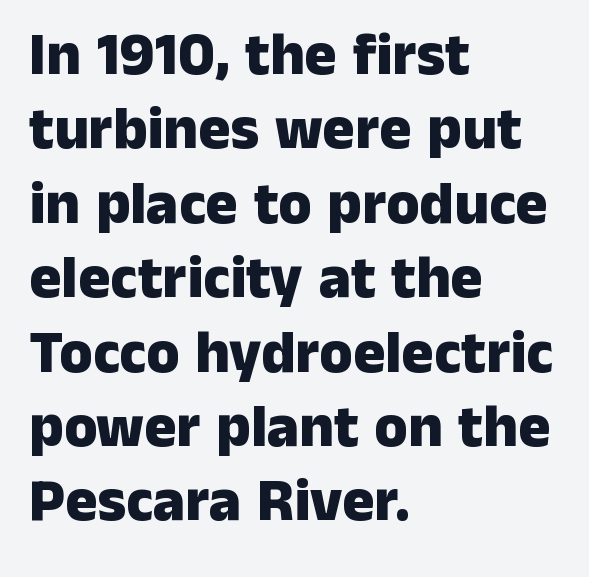
Q: Is the text bold? A: Yes.
Q: Is the text italic (slanted)? A: No, it is upright.
Q: Is the typeface a serif or a sans-serif typeface? A: Sans-serif.
Q: Is the text underlined? A: No.
Q: How is the paragraph aligned? A: Left-aligned.
Q: Is the spacing between letters normal or unusually wide? A: Normal.
Q: Width (condensed, normal, or wide)? A: Normal.
Q: Stroke contrast? A: Low.
Q: x-height? A: Medium.
Q: Monospaced? A: No.
